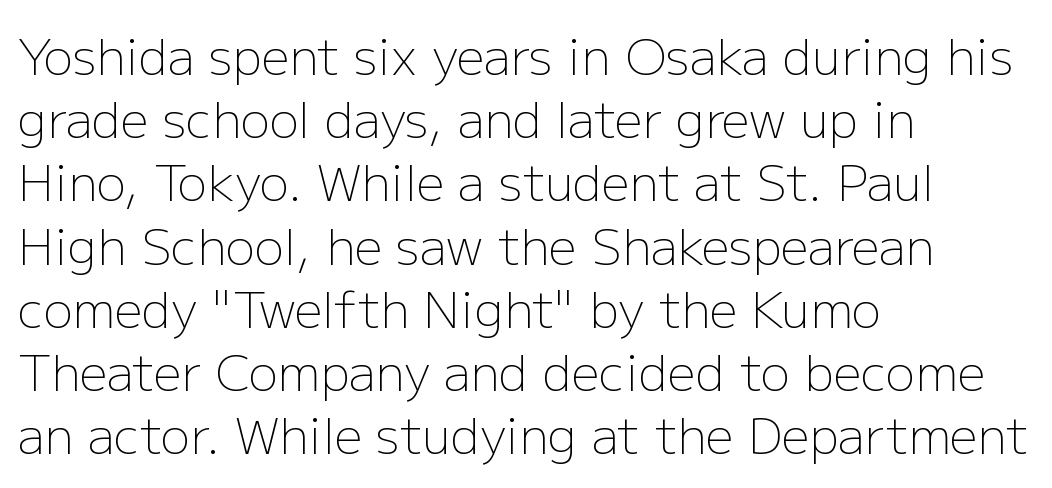
{"serif": "no", "italic": "no", "bold": "no", "weight": "light", "width": "normal", "stroke_contrast": "low", "x_height": "medium", "monospaced": "no", "underline": "no", "align": "left", "line_spacing": "normal", "line_spacing_ratio": 1.29, "letter_spacing": "normal", "letter_spacing_em": 0.0, "glyph_px": 49}
